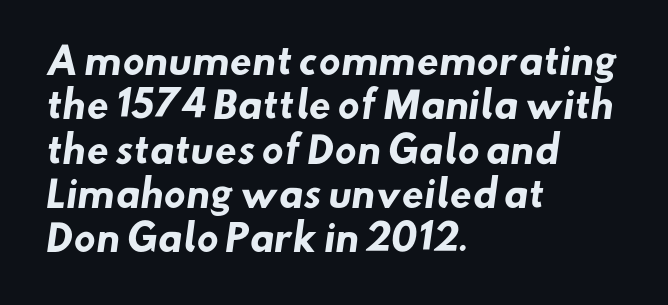
The image shows 36 px heavy sans-serif type; set left-aligned, line spacing 1.23x, normal letter spacing, not underlined; low stroke contrast and a small x-height.
